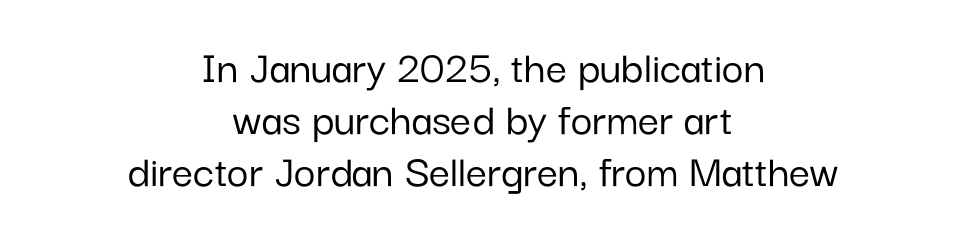
Does the leading feel generous? Not at all — it's pinched. Upright lettering throughout. In terms of letterform style, serifs are entirely absent. There is no visible air inserted between adjacent glyphs. Spacing verdict: proportional, widths tailored to each character. The text block is weighted toward neither margin, spreading evenly from the middle.
